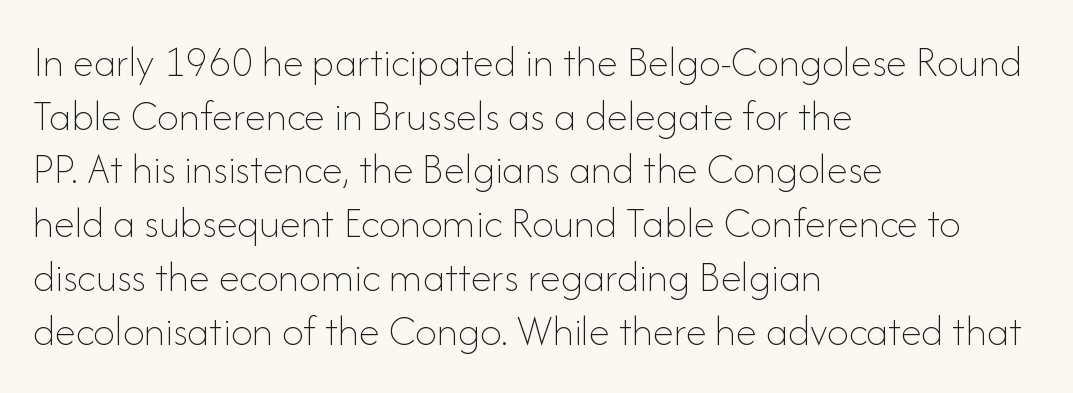
Clear beneath every line of the passage. Notice how the stems are strictly vertical — no italics here. Note the varied advance widths — an 'i' is clearly narrower than an 'm'. These lines are set flush left with a ragged right edge.
